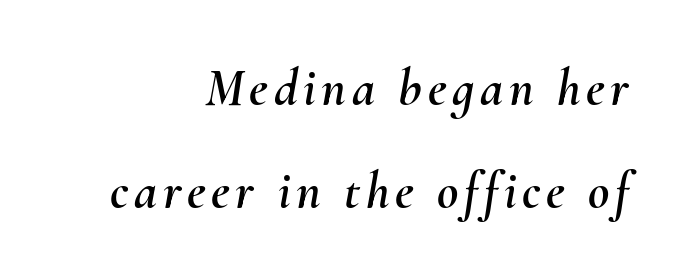
Each row of text sits above clean, open space. The glyphs look as if they've been sheared to an angle. The setting favours the right margin, as signatures and pull-quotes sometimes do. Is this a fixed-width face? No — the glyphs have proportional, varying widths. This block would shrink considerably if given ordinary leading; it's expanded now.
